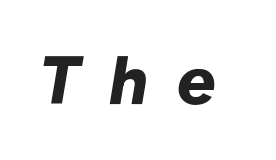
Q: Is the text bold? A: Yes.
Q: Is the text italic (slanted)? A: Yes, it leans right by about 10 degrees.
Q: Is the text underlined? A: No.
Q: Is the spacing between letters normal or unusually wide? A: Unusually wide.
Q: Width (condensed, normal, or wide)? A: Normal.
Q: Stroke contrast? A: Low.
Q: x-height? A: Medium.
Q: Monospaced? A: No.
